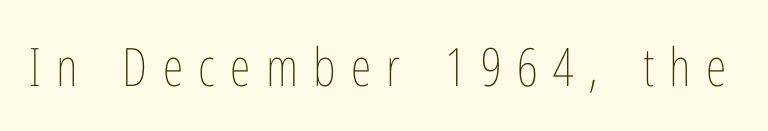
The image shows 53 px thin, condensed type, upright; set unusually wide letter spacing (+0.29 em), not underlined; low stroke contrast and a medium x-height.
